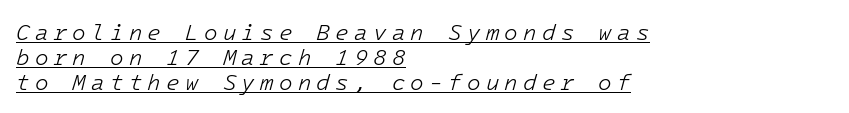
{"italic": "yes", "lean": "right", "slant_degrees": 16, "bold": "no", "underline": "yes", "align": "left", "line_spacing": "tight", "line_spacing_ratio": 1.13, "letter_spacing": "wide", "letter_spacing_em": 0.24, "glyph_px": 22}
